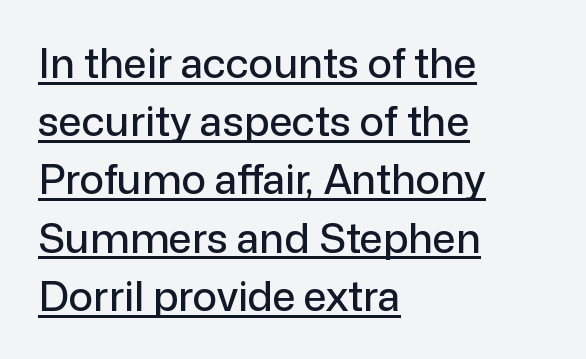
{"serif": "no", "italic": "no", "width": "normal", "stroke_contrast": "low", "x_height": "medium", "monospaced": "no", "underline": "yes", "align": "left", "line_spacing": "normal", "line_spacing_ratio": 1.42, "letter_spacing": "normal", "letter_spacing_em": 0.0, "glyph_px": 41}
